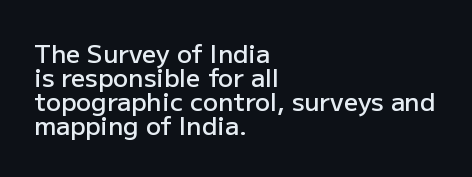
Q: Is the text bold? A: Semi-bold.
Q: Is the text italic (slanted)? A: No, it is upright.
Q: Is the text underlined? A: No.
Q: How is the paragraph aligned? A: Left-aligned.
Q: Is the spacing between letters normal or unusually wide? A: Normal.
Q: Is the spacing between lines tight, normal or loose? A: Tight.
